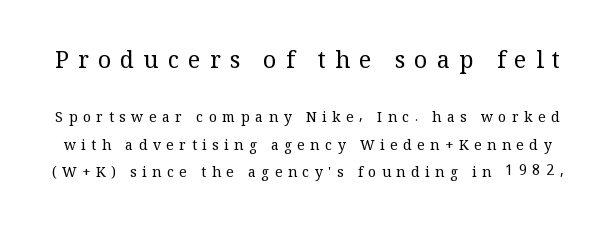
Whoever set this chose breathing room over compactness in the vertical rhythm. Between one letter and the next there's a generous, obvious gap. Letters rest on an invisible, unmarked baseline. The lettering holds an erect, upright posture throughout. The passage shown is not bold in any degree.
